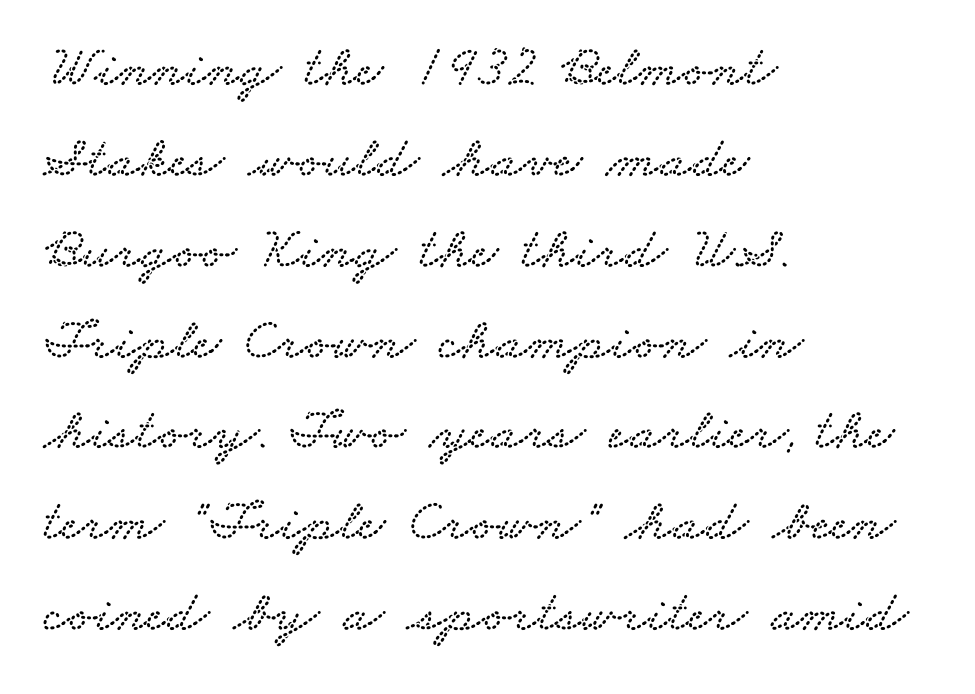
The image shows 59 px wide serif type; set left-aligned, normal line spacing (1.54x), normal letter spacing, not underlined; low stroke contrast and a small x-height.
